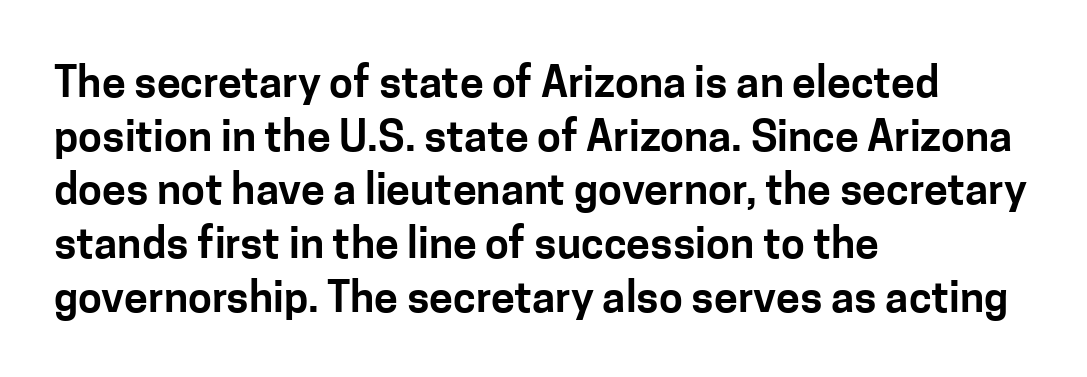
Q: Is the text italic (slanted)? A: No, it is upright.
Q: Is the typeface a serif or a sans-serif typeface? A: Sans-serif.
Q: Is the text underlined? A: No.
Q: How is the paragraph aligned? A: Left-aligned.
Q: Is the spacing between letters normal or unusually wide? A: Normal.
Q: Is the spacing between lines tight, normal or loose? A: Normal.
Q: Width (condensed, normal, or wide)? A: Normal.
Q: Stroke contrast? A: Low.
Q: x-height? A: Medium.
Q: Monospaced? A: No.
